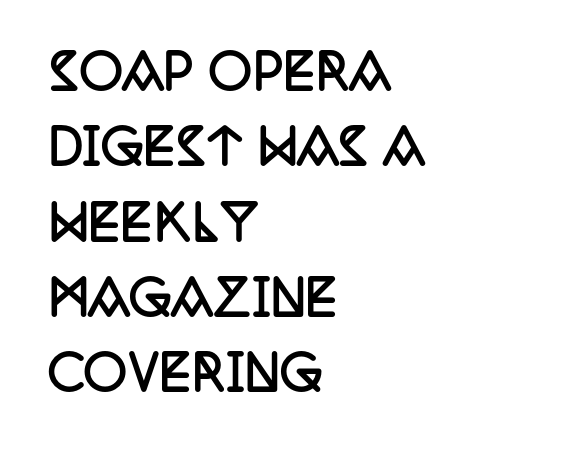
The image shows 48 px semibold, condensed serif type, upright; set left-aligned, normal line spacing (1.57x), normal letter spacing, not underlined; low stroke contrast and a large x-height.
